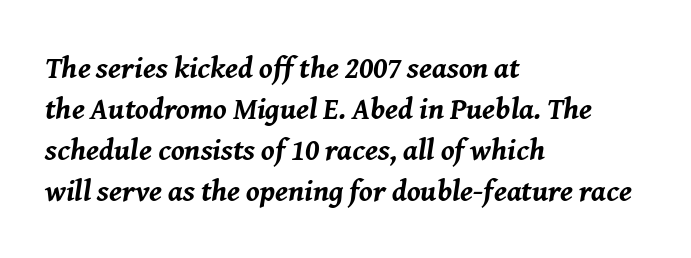
The image shows 30 px bold type, italic (leaning right); set left-aligned, normal line spacing (1.37x), normal letter spacing, not underlined; medium stroke contrast and a medium x-height.
